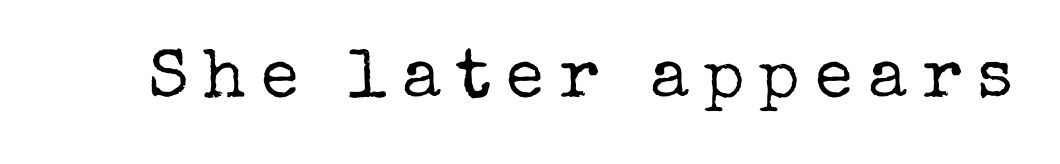
In terms of letterform style, serifs are clearly present. The passage shown has open, widely tracked lettering throughout. The font sits on the lighter half of the weight spectrum, regular included. These lines are rendered in a variable-pitch font. The foot of each line stays bare and open. Posture: vertical.
